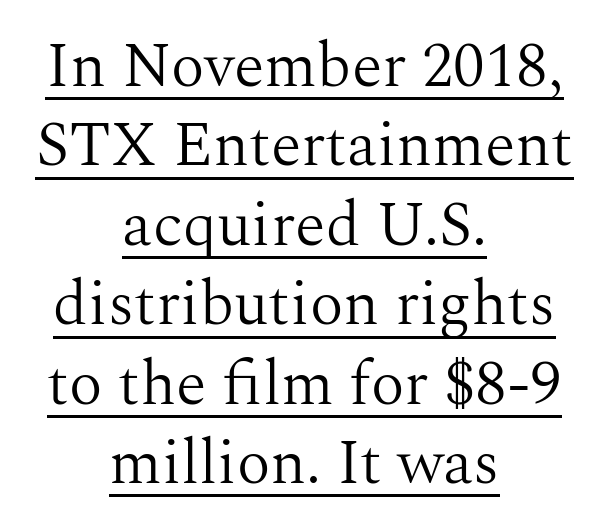
The rendering uses a moderate line-height, typical for paragraphs. Quick note: not italic, upright. Weight: in the light-to-regular range. Glance below the letters and you will spot a drawn line. Notice how the passage keeps no hard edge, just a central spine. Serifs: yes, visible at the terminals of the letterforms.
